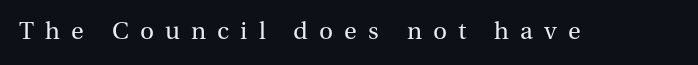
Q: Is the text bold? A: No.
Q: Is the text italic (slanted)? A: No, it is upright.
Q: Is the text underlined? A: No.
Q: Is the spacing between letters normal or unusually wide? A: Unusually wide.
